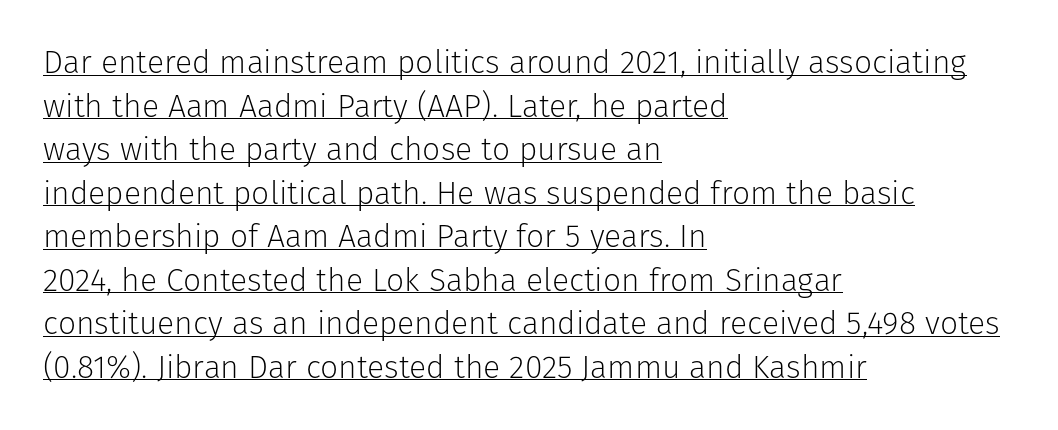
The image shows 32 px light sans-serif type, upright; set left-aligned, normal line spacing (1.36x), normal letter spacing, underlined; low stroke contrast and a medium x-height.
